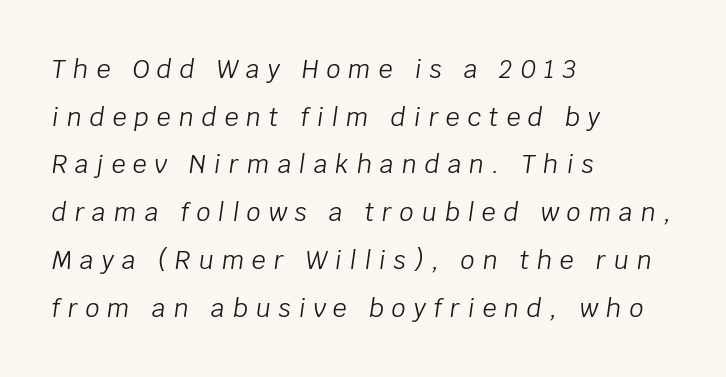
{"italic": "yes", "lean": "right", "slant_degrees": 8, "bold": "no", "underline": "no", "align": "left", "line_spacing": "loose", "line_spacing_ratio": 1.91, "letter_spacing": "wide", "letter_spacing_em": 0.31, "glyph_px": 25}
